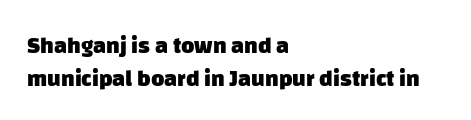
The image shows 23 px bold type; set left-aligned, normal line spacing (1.43x), normal letter spacing, not underlined.
